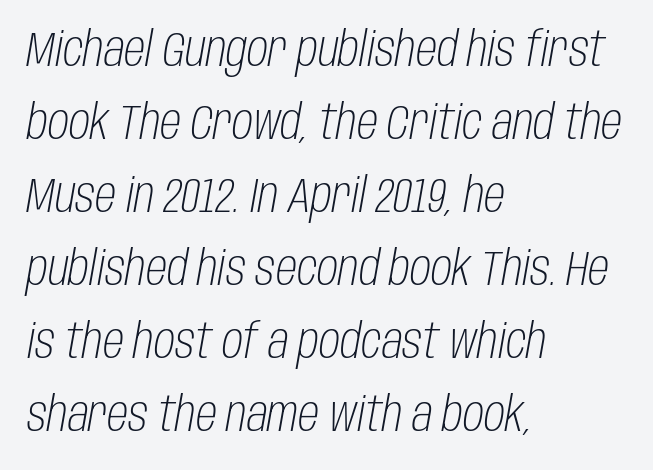
Q: Is the text bold? A: No.
Q: Is the text italic (slanted)? A: Yes, it leans right by about 10 degrees.
Q: Is the text underlined? A: No.
Q: How is the paragraph aligned? A: Left-aligned.
Q: Is the spacing between letters normal or unusually wide? A: Normal.
Q: Is the spacing between lines tight, normal or loose? A: Normal.
Q: Width (condensed, normal, or wide)? A: Condensed.
Q: Stroke contrast? A: Low.
Q: x-height? A: Large.
Q: Monospaced? A: No.
